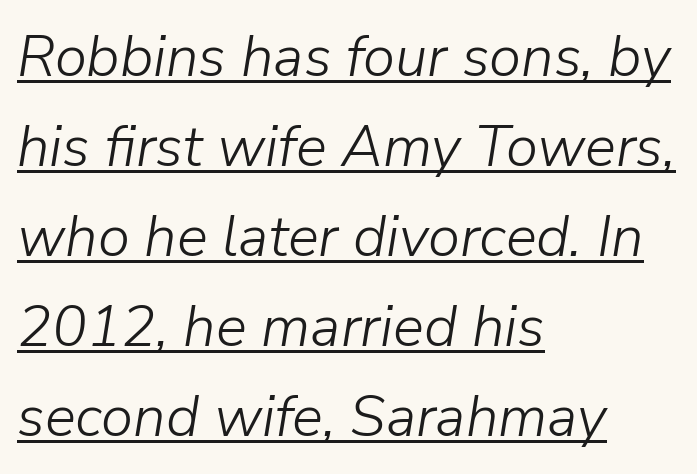
The image shows 58 px light type, italic (leaning right); set left-aligned, normal line spacing (1.55x), normal letter spacing, underlined; low stroke contrast and a medium x-height.
